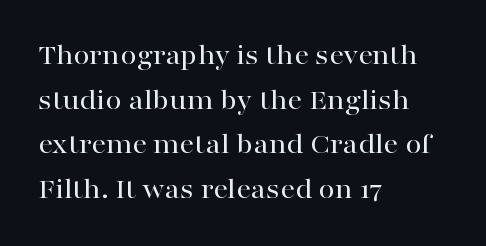
The face used here is seriffed, in the tradition of book romans. Standard letterfit; no display-style spreading of the glyphs. Interline gaps are of average width in this sample. The lines in this sample share a left origin and differ only in where they stop.
